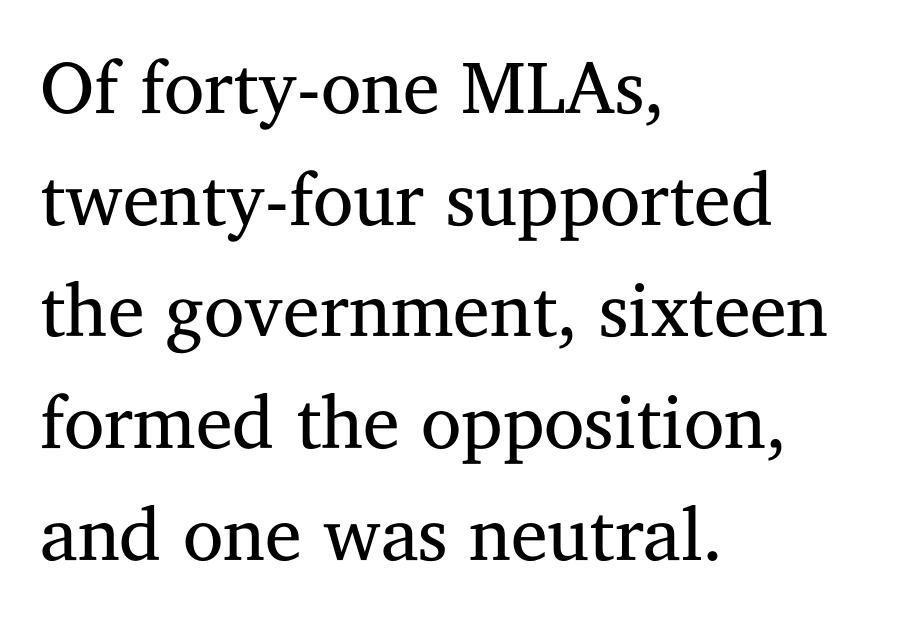
The image shows 74 px regular-weight serif type, upright; set left-aligned, normal line spacing (1.51x), normal letter spacing, not underlined; medium stroke contrast and a medium x-height.
